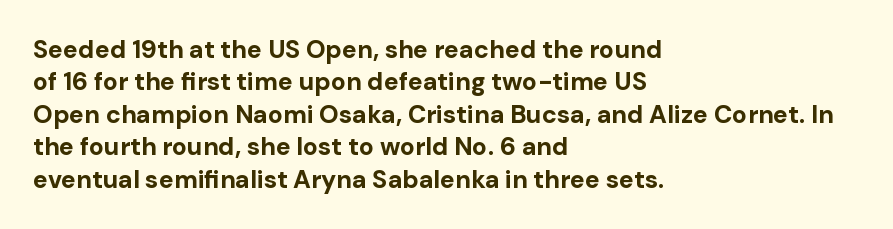
A typesetter would mark this as roman, not italic. The strokes are fattened all the way to bold. Beneath every word, the page is bare. The letters sit at their default tracking, neither squeezed nor spread. Notice how the passage keeps a crisp vertical edge on the left only. The lines sit at an ordinary, default distance from one another.
